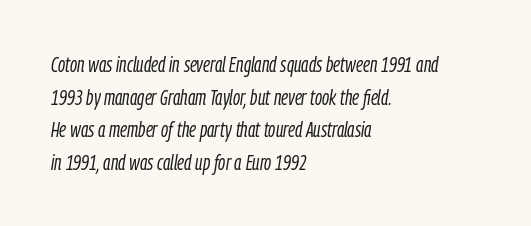
Q: Is the text bold? A: No.
Q: Is the text italic (slanted)? A: Yes, it leans right by about 9 degrees.
Q: Is the text underlined? A: No.
Q: How is the paragraph aligned? A: Left-aligned.
Q: Is the spacing between letters normal or unusually wide? A: Normal.
Q: Is the spacing between lines tight, normal or loose? A: Normal.
